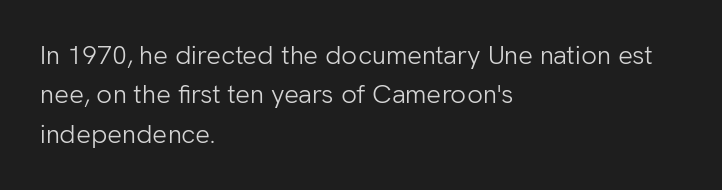
Q: Is the text bold? A: No.
Q: Is the text italic (slanted)? A: No, it is upright.
Q: Is the text underlined? A: No.
Q: How is the paragraph aligned? A: Left-aligned.
Q: Is the spacing between letters normal or unusually wide? A: Normal.
Q: Is the spacing between lines tight, normal or loose? A: Normal.
